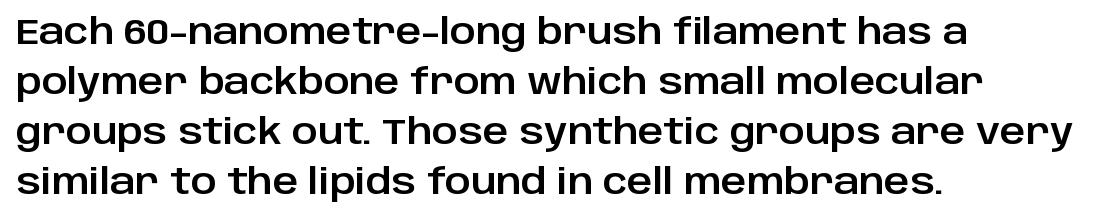
Q: Is the text italic (slanted)? A: No, it is upright.
Q: Is the typeface a serif or a sans-serif typeface? A: Sans-serif.
Q: Is the text underlined? A: No.
Q: How is the paragraph aligned? A: Left-aligned.
Q: Is the spacing between letters normal or unusually wide? A: Normal.
Q: Is the spacing between lines tight, normal or loose? A: Normal.
Q: Width (condensed, normal, or wide)? A: Normal.
Q: Stroke contrast? A: Low.
Q: x-height? A: Large.
Q: Monospaced? A: No.
